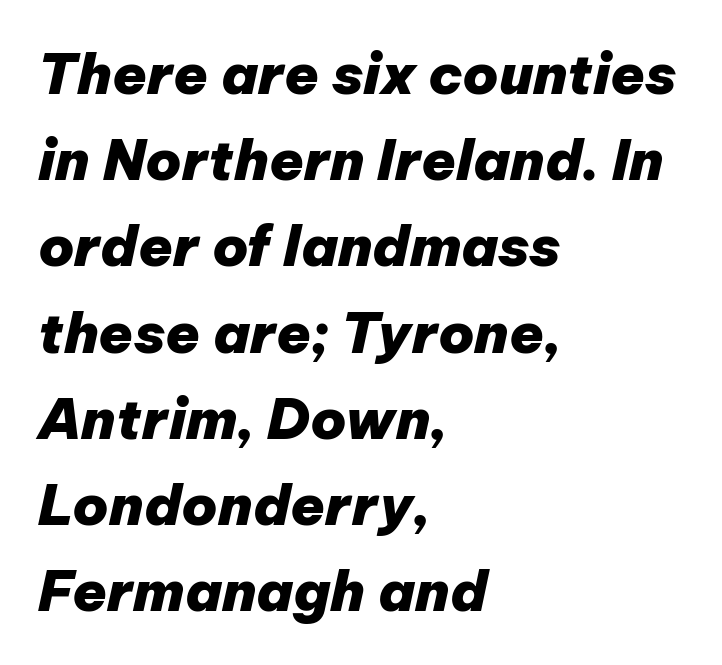
The image shows 56 px heavy type, italic (leaning right); set left-aligned, normal line spacing (1.54x), normal letter spacing, not underlined; low stroke contrast and a medium x-height.
